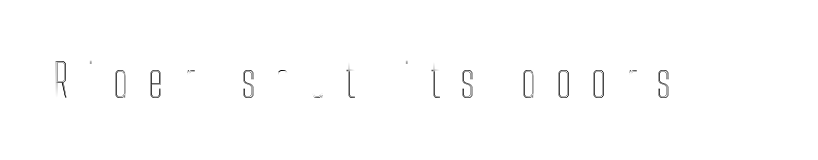
The image shows 46 px condensed type, upright; set unusually wide letter spacing (+0.41 em), not underlined; a medium x-height.
